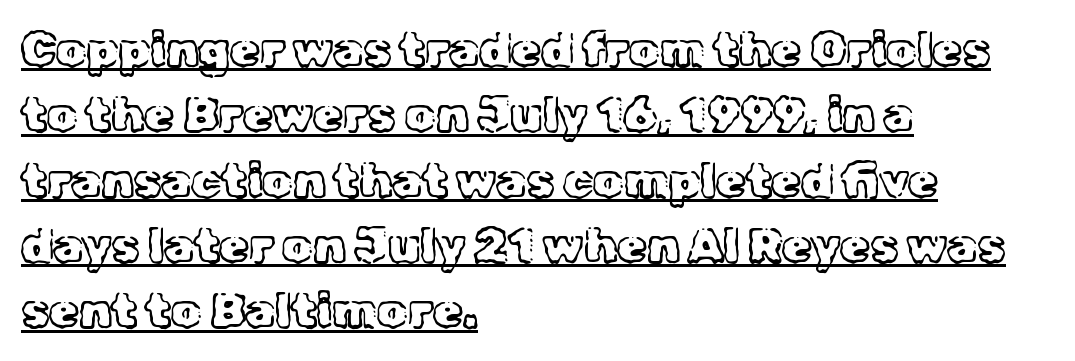
Q: Is the text bold? A: No.
Q: Is the text italic (slanted)? A: No, it is upright.
Q: Is the typeface a serif or a sans-serif typeface? A: Serif.
Q: Is the text underlined? A: Yes.
Q: How is the paragraph aligned? A: Left-aligned.
Q: Is the spacing between letters normal or unusually wide? A: Normal.
Q: Is the spacing between lines tight, normal or loose? A: Normal.
Q: Width (condensed, normal, or wide)? A: Normal.
Q: x-height? A: Medium.
Q: Monospaced? A: No.
